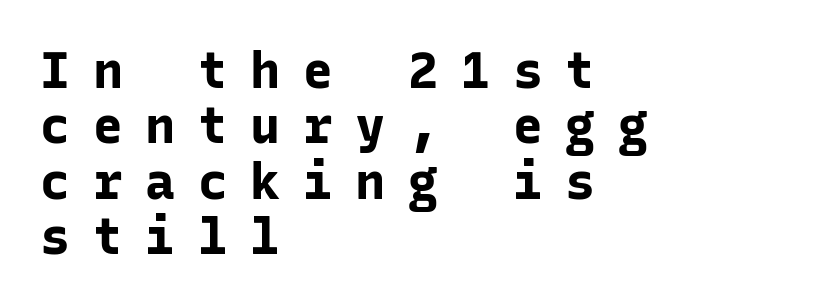
The image shows 50 px bold sans-serif type, upright, monospaced; set left-aligned, tight line spacing (1.11x), unusually wide letter spacing (+0.45 em), not underlined; low stroke contrast and a medium x-height.
